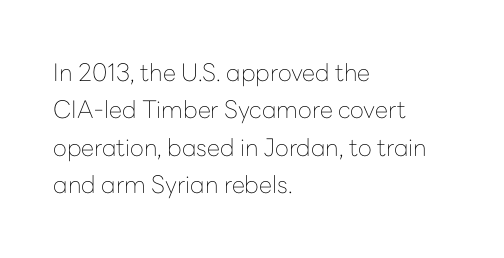
Evenly set lines give the paragraph a standard silhouette. Here the glyphs are tracked normally, forming tight word shapes. Rule under the text: the space is simply empty. Italic? Not at all — the glyphs are vertical. These glyphs show unthickened strokes, regular width or finer.
